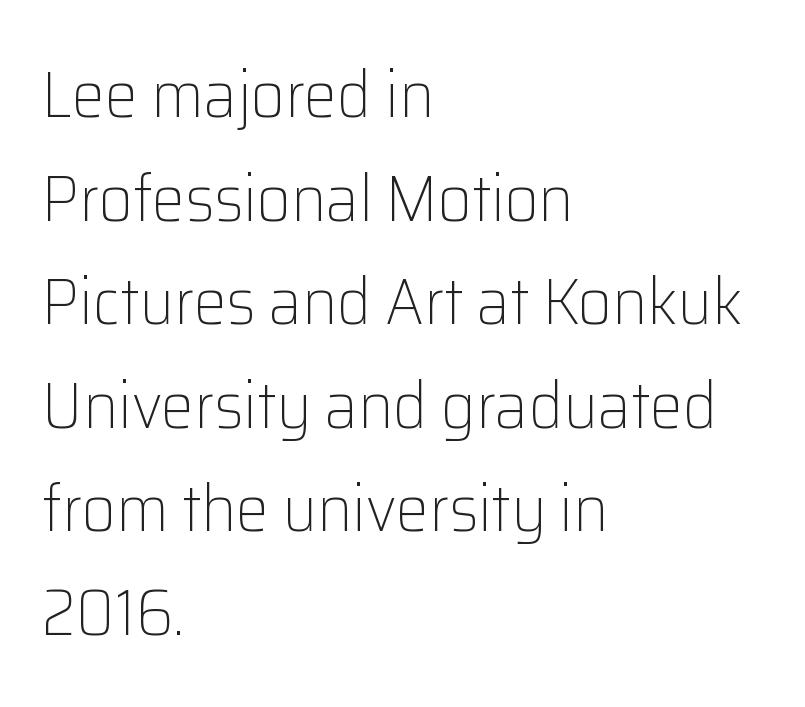
{"serif": "no", "italic": "no", "bold": "no", "weight": "light", "width": "normal", "stroke_contrast": "low", "x_height": "medium", "monospaced": "no", "underline": "no", "align": "left", "line_spacing": "normal", "line_spacing_ratio": 1.57, "letter_spacing": "normal", "letter_spacing_em": 0.0, "glyph_px": 66}
